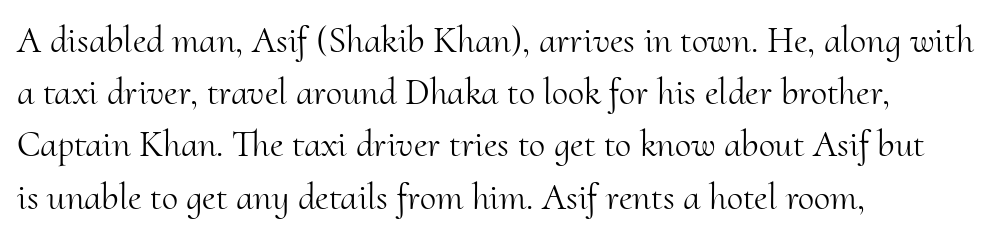
This sample keeps an unexceptional amount of space between lines. Each letter keeps its own natural width here, so spacing adapts to shape. This sample uses a serif face. A typesetter would mark this as roman, not italic.
